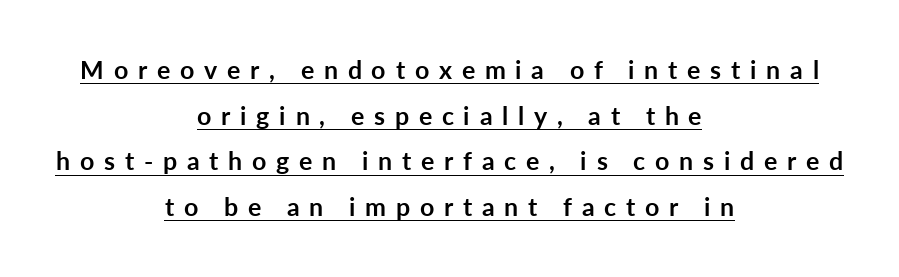
{"italic": "no", "bold": "yes", "underline": "yes", "align": "center", "line_spacing_ratio": 1.83, "letter_spacing": "wide", "letter_spacing_em": 0.39, "glyph_px": 25}
